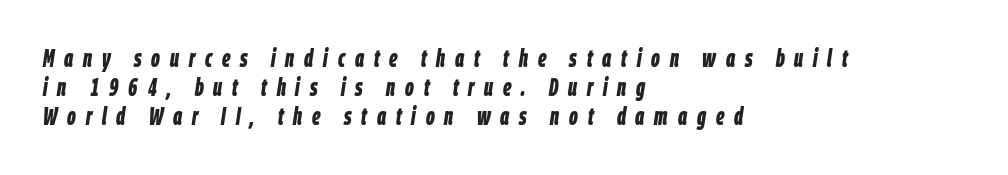
Check under the words: just untouched page. Typographic density is high because the face is bold. The gaps between neighbouring characters are conspicuously large. The typography opts for an oblique posture over an upright one.
